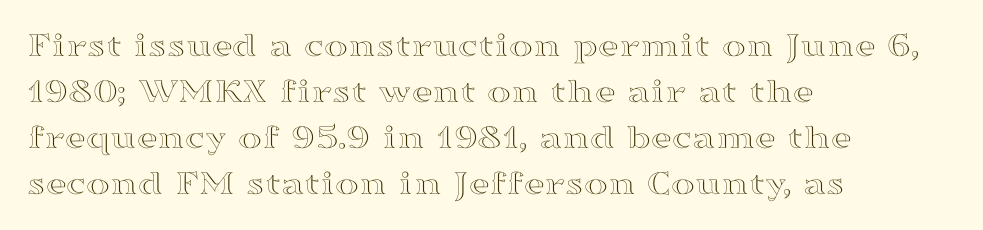
Line starts are locked; line ends wander. The letters advance in unequal steps, a hallmark of proportional type. Italic: no, the glyphs are upright roman. Honestly, there is no underline to notice here at all.
